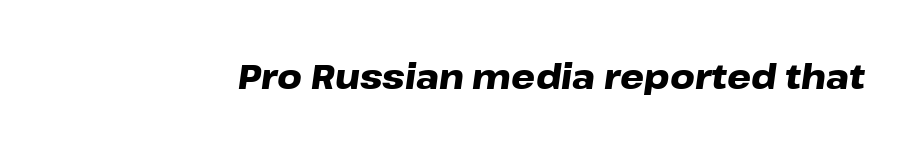
The image shows 34 px heavy, wide type, italic (leaning right); set normal letter spacing, not underlined; low stroke contrast and a medium x-height.
